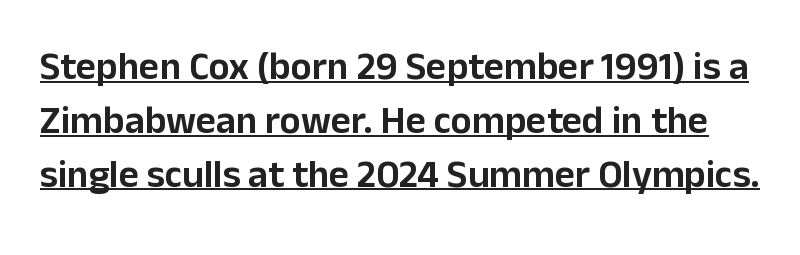
{"serif": "no", "italic": "no", "width": "normal", "stroke_contrast": "low", "x_height": "medium", "monospaced": "no", "underline": "yes", "line_spacing": "normal", "line_spacing_ratio": 1.38, "letter_spacing": "normal", "letter_spacing_em": 0.0, "glyph_px": 39}
